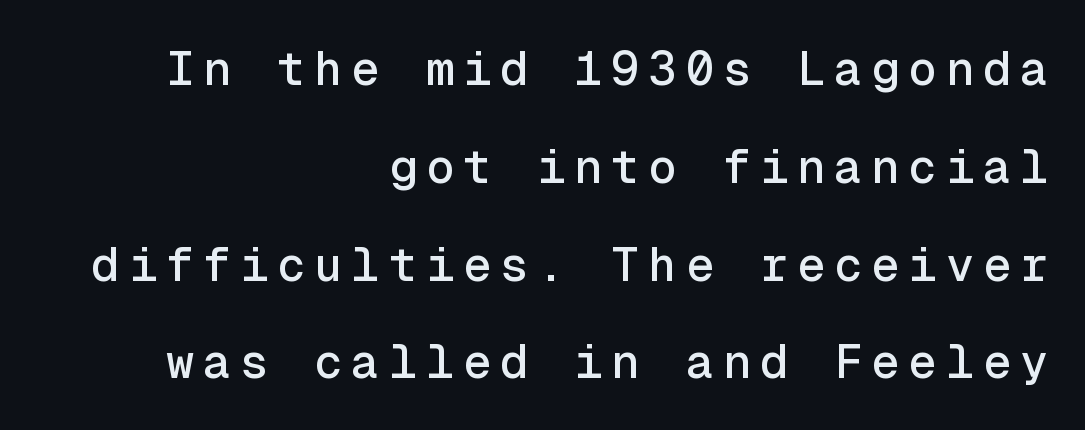
{"serif": "no", "italic": "no", "width": "normal", "x_height": "medium", "monospaced": "yes", "underline": "no", "align": "right", "line_spacing": "loose", "line_spacing_ratio": 2.08, "glyph_px": 47}
